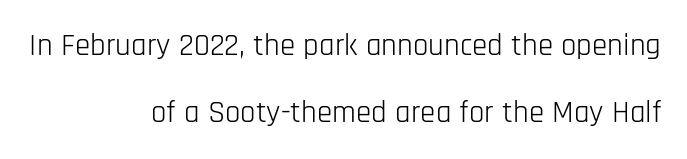
The image shows 31 px light, condensed sans-serif type, upright; set right-aligned, loose line spacing (2.15x), normal letter spacing, not underlined; low stroke contrast and a large x-height.
